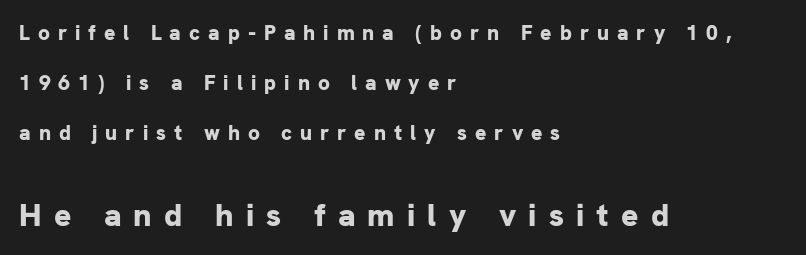
{"serif": "no", "italic": "no", "bold": "yes", "weight": "bold", "width": "normal", "stroke_contrast": "low", "x_height": "medium", "monospaced": "no", "underline": "no", "align": "left", "line_spacing": "loose", "line_spacing_ratio": 2.37, "letter_spacing": "wide", "letter_spacing_em": 0.38, "larger_block": "second", "size_ratio": 1.52, "glyph_px": 32}
